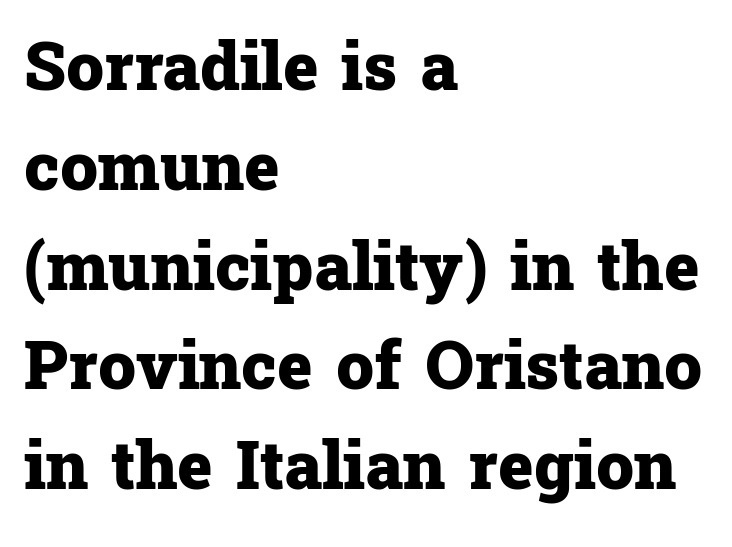
Notice how the stems are strictly vertical — no italics here. The typeface chosen for these lines features serifs. The letters advance in unequal steps, a hallmark of proportional type. Evenly set lines give the paragraph a standard silhouette. One-word summary of the alignment: left. This rendering features lettering with no underline.
